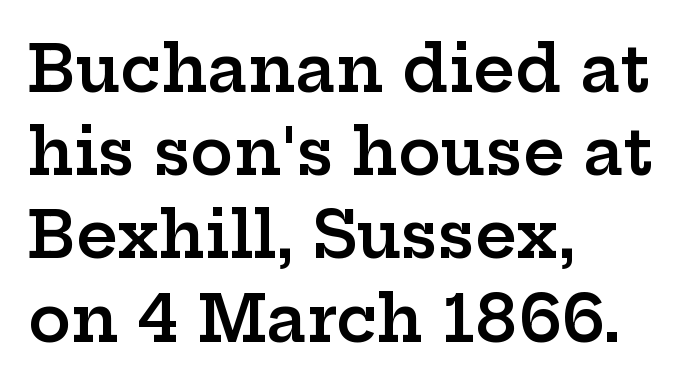
The image shows 64 px semibold, wide serif type, upright; set left-aligned, normal line spacing (1.3x), normal letter spacing, not underlined; low stroke contrast and a medium x-height.
